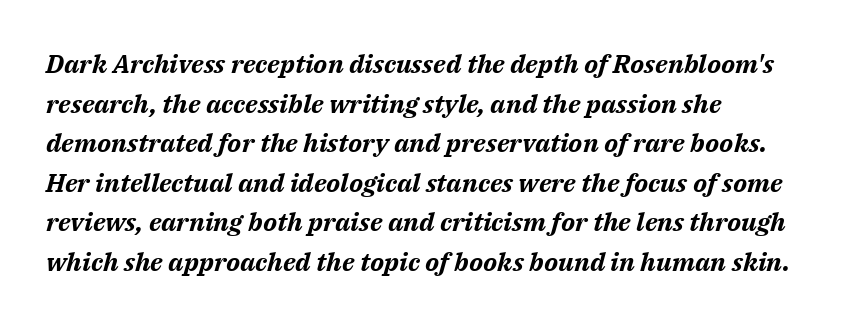
Look at the stroke-to-counter ratio: heavy, a bold. Successive baselines arrive at the customary interval. It's the slanting kind of type. Anything drawn beneath the words? Only blank space.
